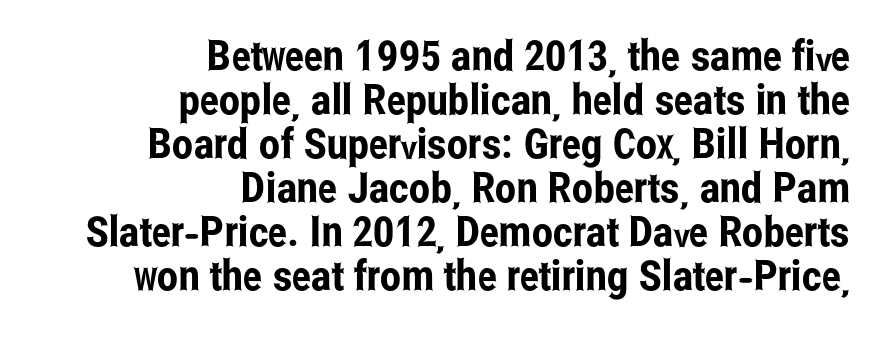
Q: Is the text italic (slanted)? A: No, it is upright.
Q: Is the typeface a serif or a sans-serif typeface? A: Sans-serif.
Q: Is the text underlined? A: No.
Q: How is the paragraph aligned? A: Right-aligned.
Q: Is the spacing between letters normal or unusually wide? A: Normal.
Q: Is the spacing between lines tight, normal or loose? A: Tight.
Q: Width (condensed, normal, or wide)? A: Condensed.
Q: Stroke contrast? A: Low.
Q: x-height? A: Medium.
Q: Monospaced? A: No.
